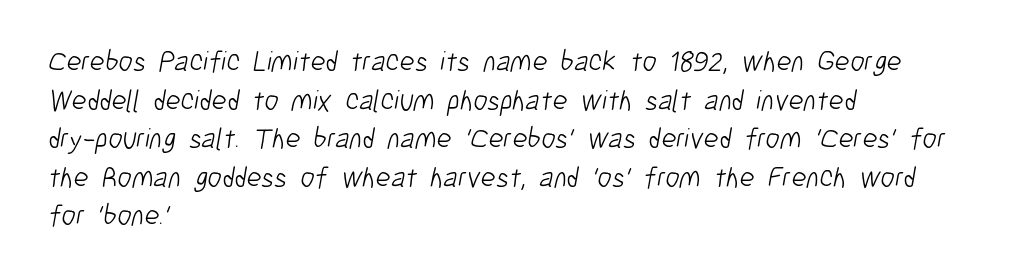
{"serif": "no", "bold": "no", "weight": "light", "width": "condensed", "stroke_contrast": "low", "x_height": "medium", "monospaced": "no", "underline": "no", "align": "left", "line_spacing": "normal", "line_spacing_ratio": 1.33, "letter_spacing": "normal", "letter_spacing_em": 0.0, "glyph_px": 29}
